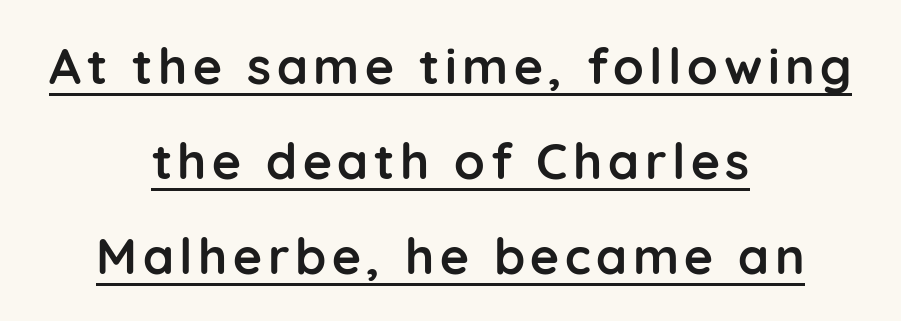
The image shows 50 px semibold sans-serif type, upright; set centered, loose line spacing (1.9x), underlined; low stroke contrast and a medium x-height.
